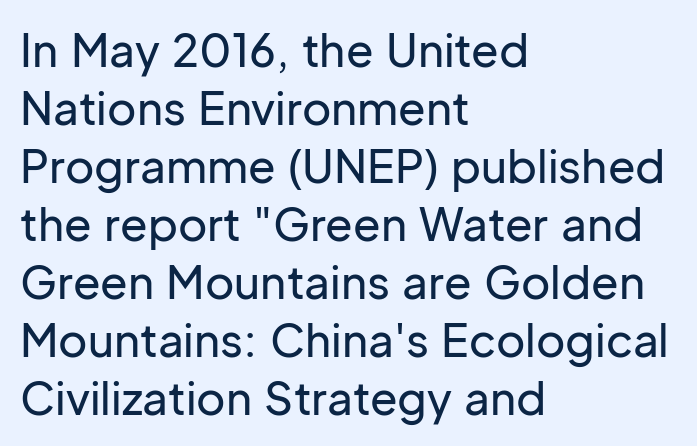
Q: Is the text italic (slanted)? A: No, it is upright.
Q: Is the typeface a serif or a sans-serif typeface? A: Sans-serif.
Q: Is the text underlined? A: No.
Q: How is the paragraph aligned? A: Left-aligned.
Q: Is the spacing between letters normal or unusually wide? A: Normal.
Q: Is the spacing between lines tight, normal or loose? A: Normal.
Q: Width (condensed, normal, or wide)? A: Normal.
Q: Stroke contrast? A: Low.
Q: x-height? A: Medium.
Q: Monospaced? A: No.
